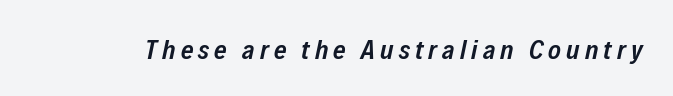
{"italic": "yes", "lean": "right", "slant_degrees": 12, "bold": "semi", "underline": "no", "glyph_px": 27}
